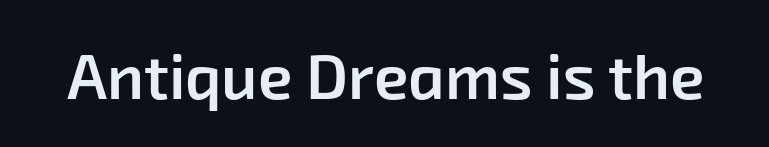
{"serif": "no", "bold": "semi", "weight": "semibold", "width": "normal", "stroke_contrast": "low", "x_height": "medium", "monospaced": "no", "underline": "no", "letter_spacing": "normal", "letter_spacing_em": 0.0, "glyph_px": 63}
